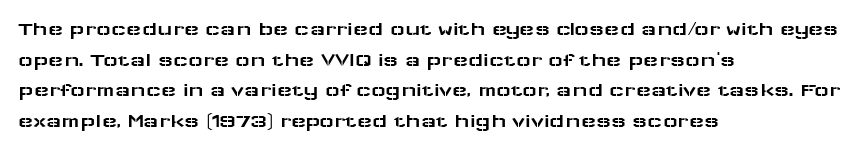
The image shows 20 px text type, upright; set left-aligned, normal line spacing (1.53x), normal letter spacing, not underlined.
